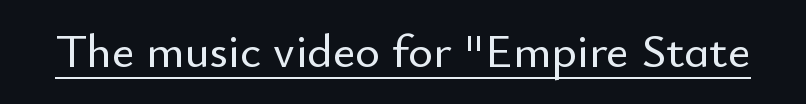
The image shows 48 px sans-serif type, upright; set normal letter spacing, underlined; low stroke contrast and a small x-height.
